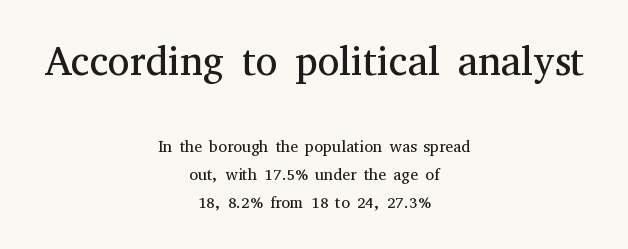
The image shows 40 px regular-weight serif type, upright; set centered, line spacing 1.73x, normal letter spacing, not underlined; the first (top) block is 2.5x larger; medium stroke contrast and a medium x-height.
